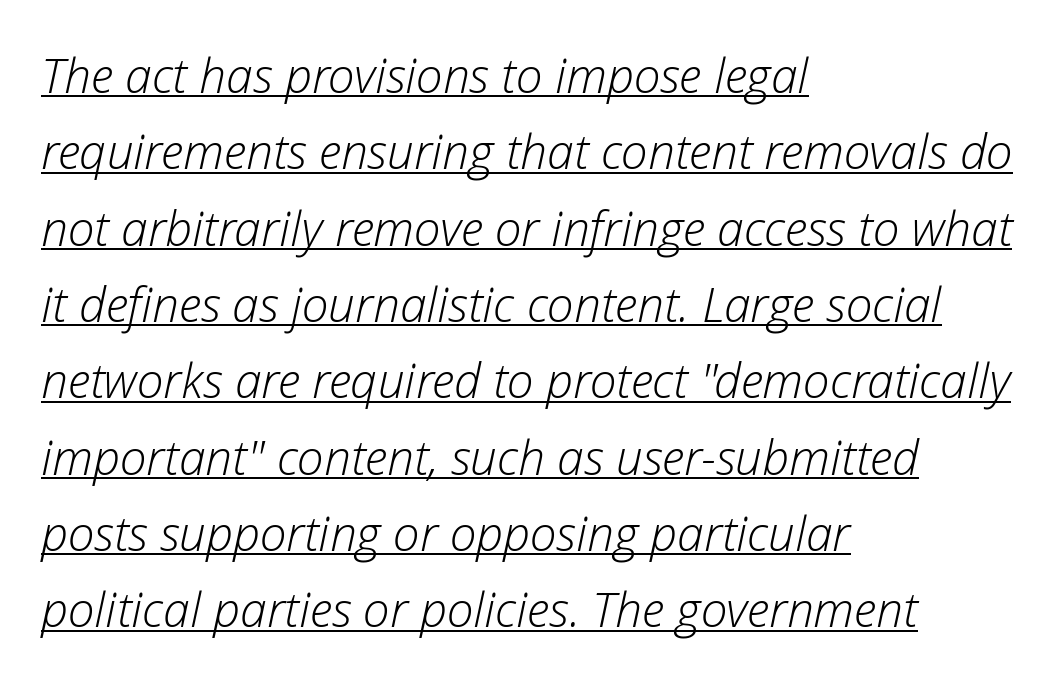
{"italic": "yes", "lean": "right", "slant_degrees": 12, "bold": "no", "weight": "light", "width": "normal", "stroke_contrast": "low", "x_height": "medium", "monospaced": "no", "underline": "yes", "align": "left", "line_spacing": "normal", "line_spacing_ratio": 1.59, "letter_spacing": "normal", "letter_spacing_em": 0.0, "glyph_px": 48}
